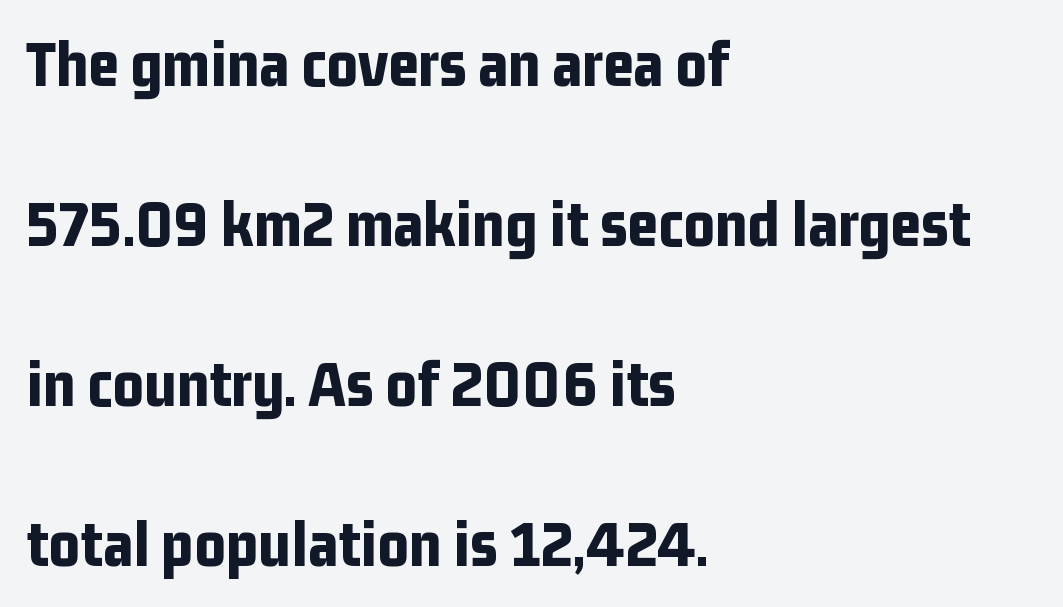
Q: Is the text bold? A: Yes.
Q: Is the text italic (slanted)? A: No, it is upright.
Q: Is the typeface a serif or a sans-serif typeface? A: Sans-serif.
Q: Is the text underlined? A: No.
Q: How is the paragraph aligned? A: Left-aligned.
Q: Is the spacing between letters normal or unusually wide? A: Normal.
Q: Is the spacing between lines tight, normal or loose? A: Loose.
Q: Width (condensed, normal, or wide)? A: Condensed.
Q: Stroke contrast? A: Low.
Q: x-height? A: Medium.
Q: Monospaced? A: No.
